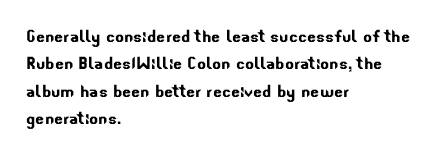
{"underline": "no", "align": "left", "line_spacing": "normal", "line_spacing_ratio": 1.3, "letter_spacing": "normal", "letter_spacing_em": 0.0, "glyph_px": 21}
